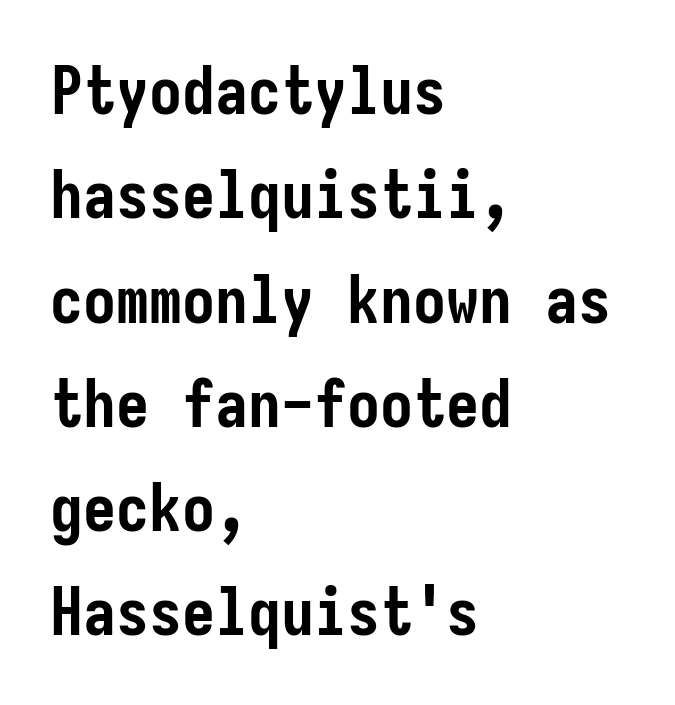
Q: Is the text bold? A: Yes.
Q: Is the text italic (slanted)? A: No, it is upright.
Q: Is the typeface a serif or a sans-serif typeface? A: Sans-serif.
Q: Is the text underlined? A: No.
Q: How is the paragraph aligned? A: Left-aligned.
Q: Is the spacing between letters normal or unusually wide? A: Normal.
Q: Is the spacing between lines tight, normal or loose? A: Normal.
Q: Width (condensed, normal, or wide)? A: Condensed.
Q: Stroke contrast? A: Low.
Q: x-height? A: Medium.
